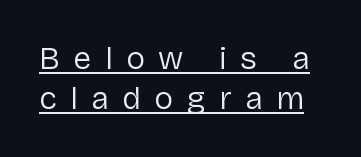
Q: Is the text bold? A: No.
Q: Is the text italic (slanted)? A: No, it is upright.
Q: Is the typeface a serif or a sans-serif typeface? A: Sans-serif.
Q: Is the text underlined? A: Yes.
Q: Is the spacing between letters normal or unusually wide? A: Unusually wide.
Q: Is the spacing between lines tight, normal or loose? A: Normal.
Q: Width (condensed, normal, or wide)? A: Normal.
Q: Stroke contrast? A: Low.
Q: x-height? A: Medium.
Q: Monospaced? A: No.
